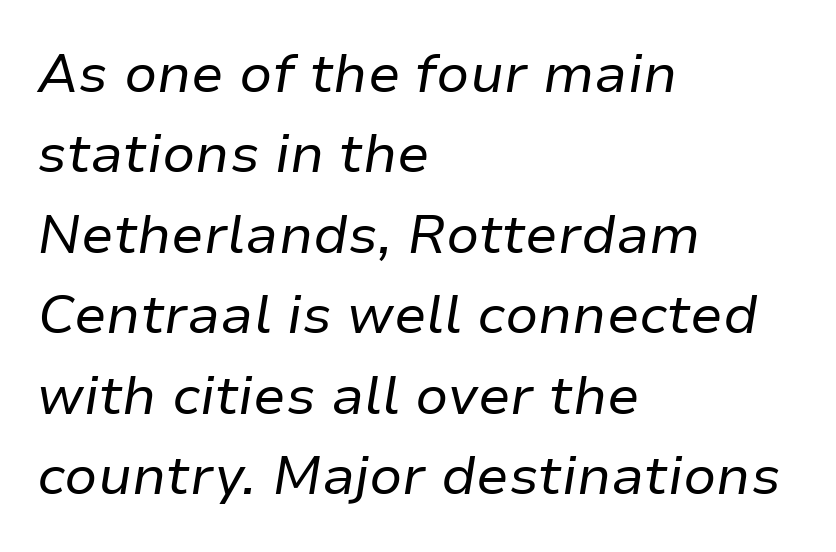
{"italic": "yes", "lean": "right", "slant_degrees": 9, "bold": "no", "weight": "regular", "width": "normal", "stroke_contrast": "low", "x_height": "medium", "monospaced": "no", "underline": "no", "align": "left", "line_spacing": "normal", "line_spacing_ratio": 1.49, "letter_spacing": "normal", "letter_spacing_em": 0.0, "glyph_px": 54}
